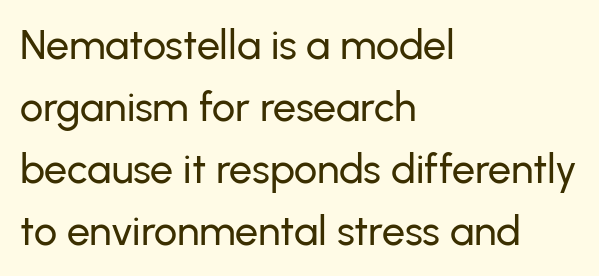
{"serif": "no", "italic": "no", "width": "normal", "stroke_contrast": "low", "x_height": "medium", "monospaced": "no", "underline": "no", "align": "left", "line_spacing": "normal", "line_spacing_ratio": 1.51, "letter_spacing": "normal", "letter_spacing_em": 0.0, "glyph_px": 41}
